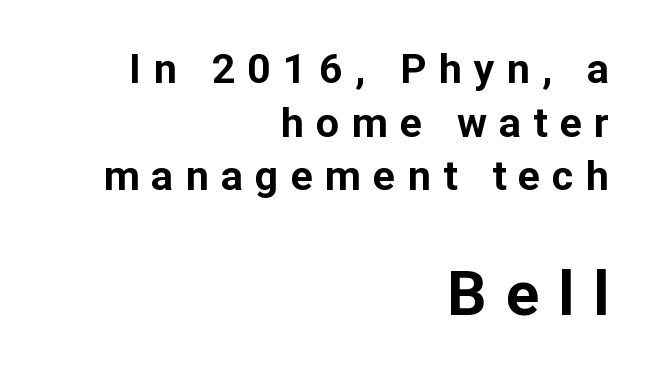
{"serif": "no", "italic": "no", "bold": "yes", "weight": "bold", "width": "normal", "stroke_contrast": "low", "x_height": "medium", "monospaced": "no", "underline": "no", "align": "right", "line_spacing": "normal", "line_spacing_ratio": 1.31, "letter_spacing": "wide", "letter_spacing_em": 0.3, "larger_block": "second", "size_ratio": 1.51, "glyph_px": 62}
